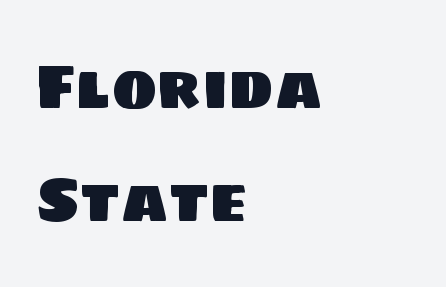
Grotesque or geometric, the face here clearly has no serifs. Line beginnings align vertically; line endings do not. Proportional: the letters do not fall into vertical columns. Type without underlining. Short note: letters normally spaced.
